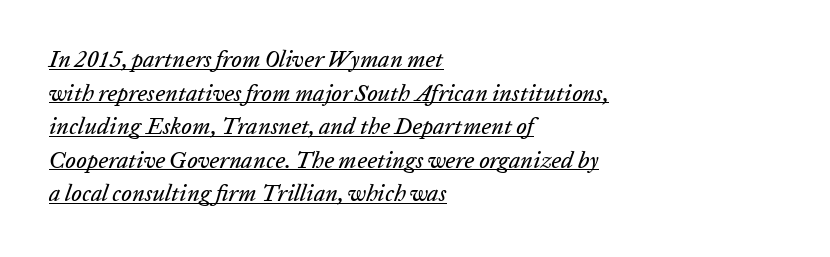
The image shows 23 px text type, italic (leaning right); set left-aligned, normal line spacing (1.46x), normal letter spacing, underlined.
